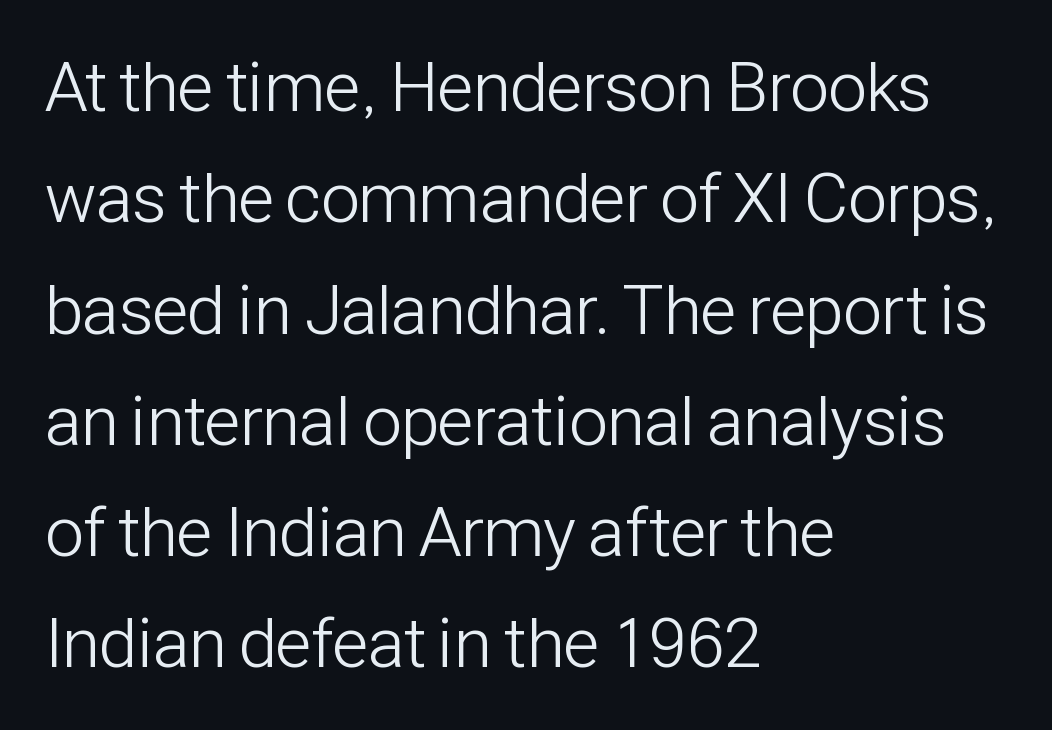
{"serif": "no", "italic": "no", "bold": "no", "weight": "light", "width": "condensed", "stroke_contrast": "low", "x_height": "medium", "monospaced": "no", "underline": "no", "align": "left", "line_spacing": "normal", "line_spacing_ratio": 1.59, "letter_spacing": "normal", "letter_spacing_em": 0.0, "glyph_px": 70}
